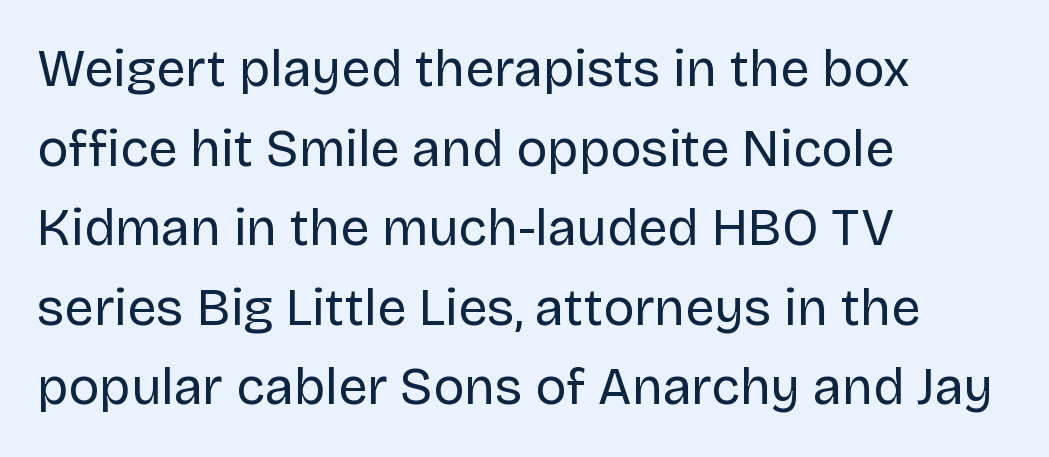
Vertically, the passage feels balanced, rows spaced as you'd expect. Plain, unruled lines of type. This is not heavy type; no bold has been used. You could not count columns in this text — the font is proportionally spaced. The ragged edge is on the right, which tells us the setting is flush left. The rendering keeps characters at their native spacing.
